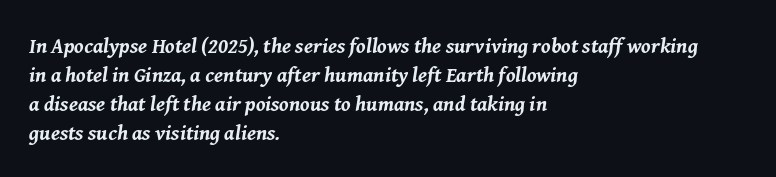
Q: Is the text bold? A: Yes.
Q: Is the text italic (slanted)? A: Yes, it leans right by about 8 degrees.
Q: Is the text underlined? A: No.
Q: How is the paragraph aligned? A: Left-aligned.
Q: Is the spacing between letters normal or unusually wide? A: Normal.
Q: Is the spacing between lines tight, normal or loose? A: Normal.
